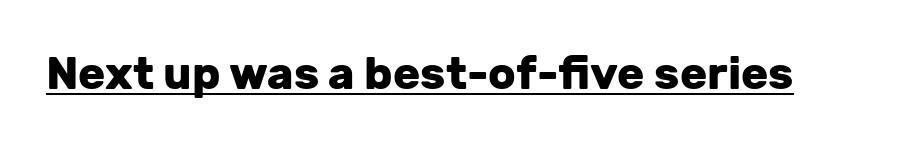
{"serif": "no", "italic": "no", "bold": "yes", "weight": "heavy", "width": "normal", "stroke_contrast": "low", "x_height": "medium", "monospaced": "no", "underline": "yes", "letter_spacing": "normal", "letter_spacing_em": 0.0, "glyph_px": 45}
